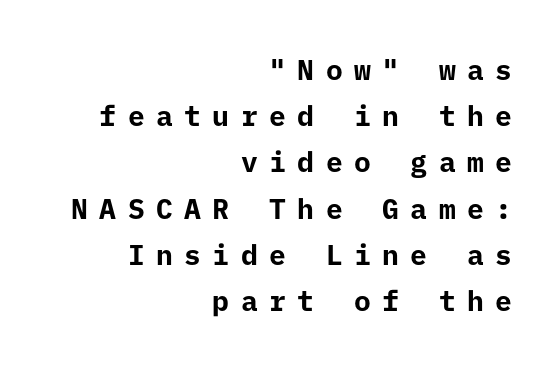
The block of text has a typical density, with ordinary space between rows. Examine the stroke ends and you'll find no serifs. A bare baseline throughout the passage. The sample has been set heavy, in full bold.
